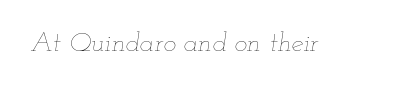
Anything drawn beneath the words? Only blank space. The text carries the slant typical of an italic or oblique font. On a weight scale, this lands at 450 or below. Observe the ordinary spacing: letters are neighbours, not strangers.
